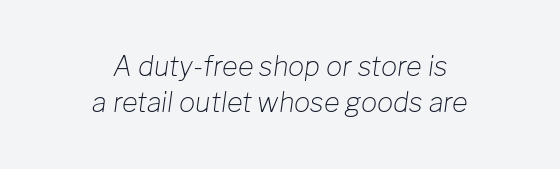
The image shows 27 px text type, italic (leaning right); set centered, normal line spacing (1.34x), normal letter spacing, not underlined.
